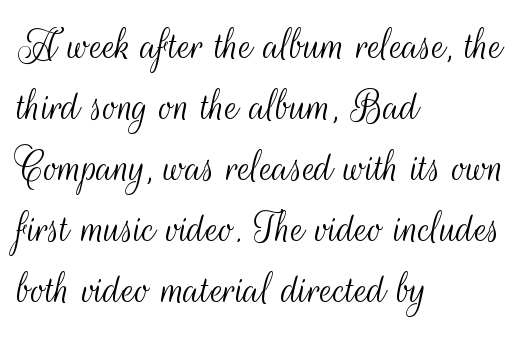
Each stroke keeps to a modest, everyday thickness or less. The typesetter chose a ragged-right arrangement here. The baseline area is clear. Varying glyph widths throughout — classic text-font behaviour. Letter spacing: default. A sans-serif font was chosen for this passage.
